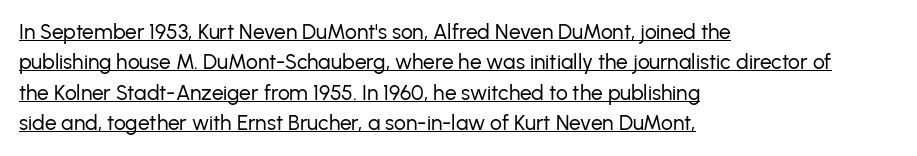
The face looks like a standard text weight, possibly lighter. Layout note: lines flush left. Short note: letters normally spaced. This block has exactly the height ordinary leading produces.
